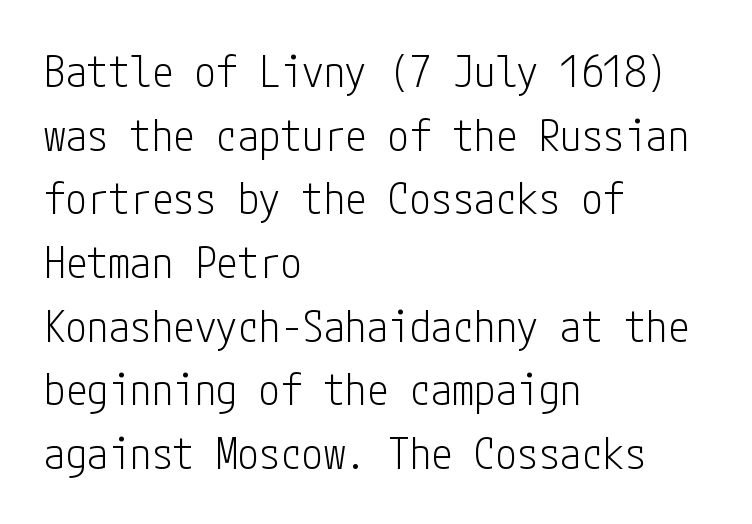
Decoration check: the copy has no underline. The rendering uses a moderate line-height, typical for paragraphs. Stems here are at most as thick as an everyday book face. Does extra space separate the letters? No, they use regular spacing.
